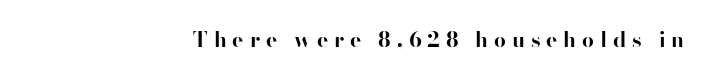
The image shows 21 px bold type, upright; set right-aligned, unusually wide letter spacing (+0.28 em), not underlined.
